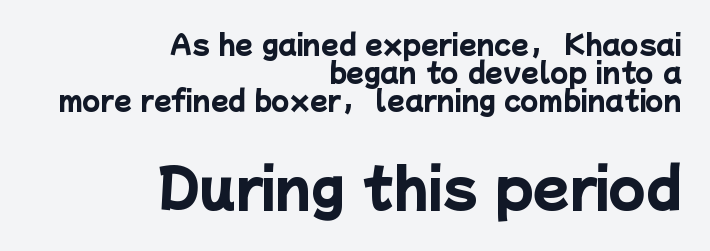
The glyphs have the mass of a bold cut. This sample trades vertical openness for compactness between lines. Words float on clear page, feet unadorned. A student would call this right alignment; a typographer would say flush right, rag left.
